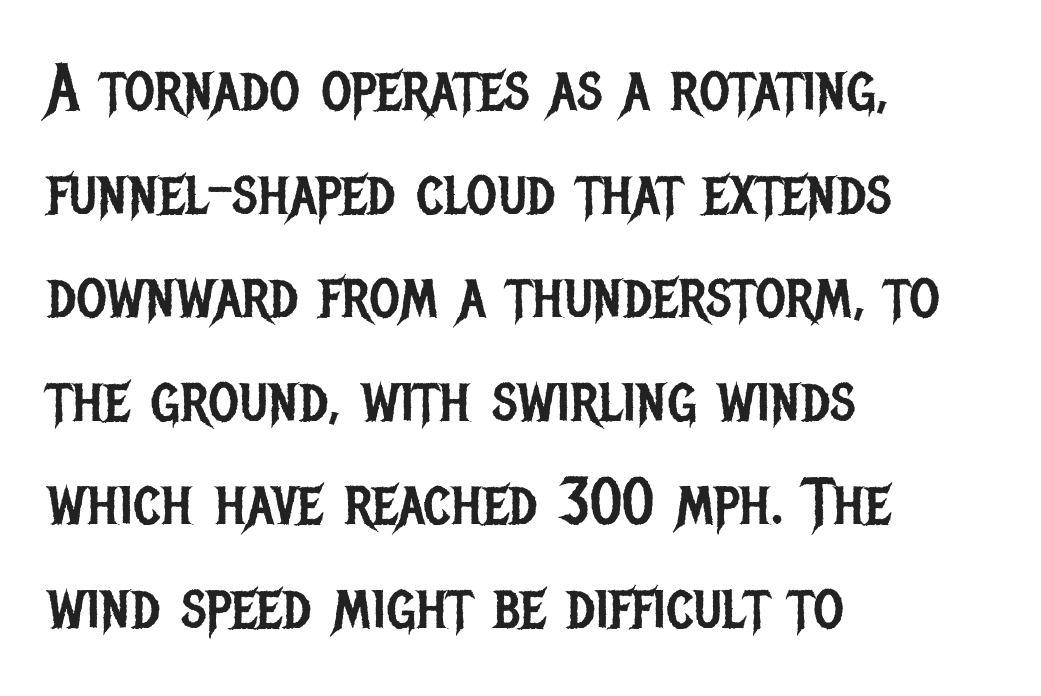
Regarding serifs, this sample does without them. Alignment: flush left. Glyph-to-glyph distance matches everyday printed text. Ascenders rise straight up at ninety degrees.
